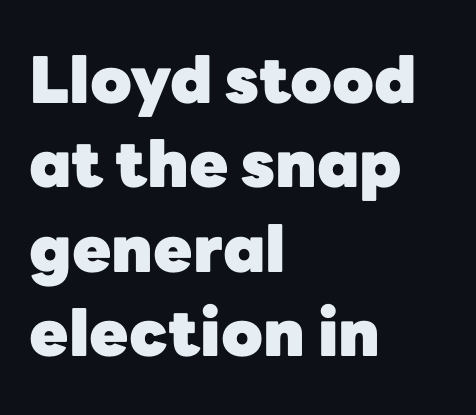
{"serif": "no", "italic": "no", "bold": "yes", "weight": "heavy", "width": "normal", "stroke_contrast": "low", "x_height": "medium", "monospaced": "no", "underline": "no", "align": "left", "line_spacing": "normal", "line_spacing_ratio": 1.32, "letter_spacing": "normal", "letter_spacing_em": 0.0, "glyph_px": 64}
